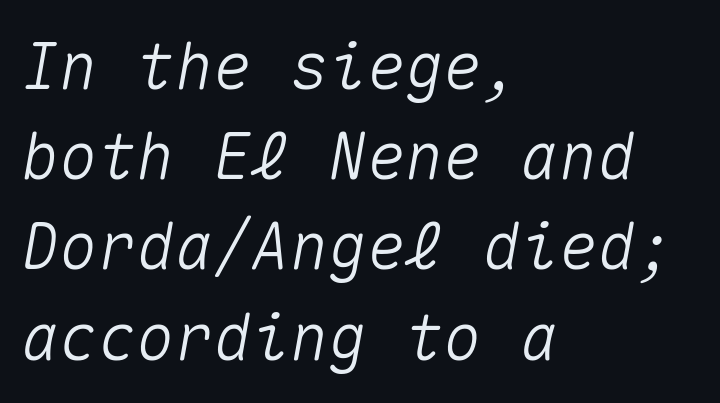
The image shows 64 px text type, italic (leaning right), monospaced; set left-aligned, normal line spacing (1.41x), normal letter spacing, not underlined; medium stroke contrast and a medium x-height.
